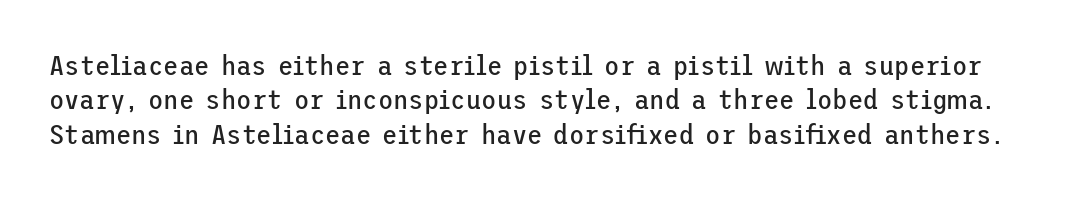
Type style note: lacks serifs. Tall strokes in this sample are plumb rather than angled. Unmarked baselines from the first word to the last. The strokes carry an ordinary text weight at most.
